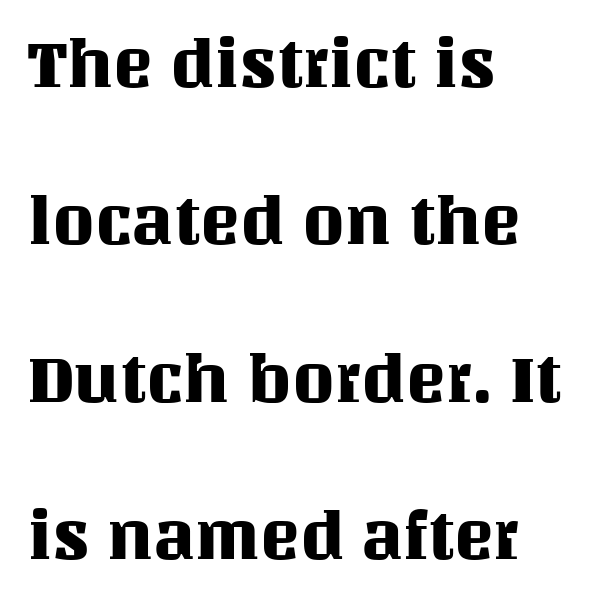
The image shows 67 px text type, upright; set left-aligned, loose line spacing (2.35x), normal letter spacing, not underlined; medium stroke contrast and a large x-height.
